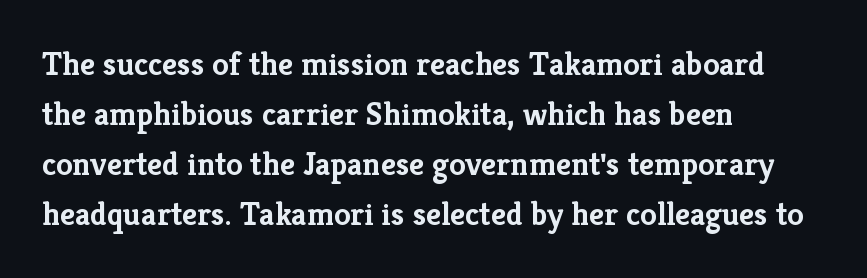
Q: Is the text bold? A: Yes.
Q: Is the text italic (slanted)? A: No, it is upright.
Q: Is the typeface a serif or a sans-serif typeface? A: Serif.
Q: Is the text underlined? A: No.
Q: How is the paragraph aligned? A: Left-aligned.
Q: Is the spacing between letters normal or unusually wide? A: Normal.
Q: Is the spacing between lines tight, normal or loose? A: Normal.
Q: Width (condensed, normal, or wide)? A: Normal.
Q: Stroke contrast? A: Low.
Q: x-height? A: Medium.
Q: Monospaced? A: No.
